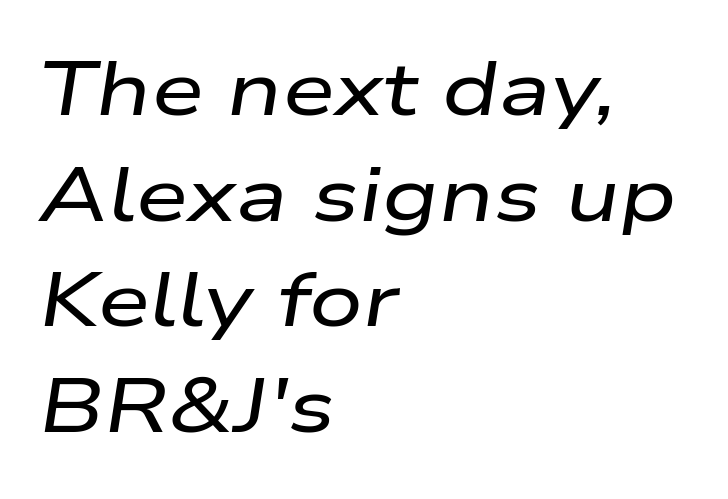
Q: Is the text italic (slanted)? A: Yes, it leans right by about 9 degrees.
Q: Is the text underlined? A: No.
Q: How is the paragraph aligned? A: Left-aligned.
Q: Is the spacing between letters normal or unusually wide? A: Normal.
Q: Is the spacing between lines tight, normal or loose? A: Normal.
Q: Width (condensed, normal, or wide)? A: Wide.
Q: Stroke contrast? A: Low.
Q: x-height? A: Medium.
Q: Monospaced? A: No.
